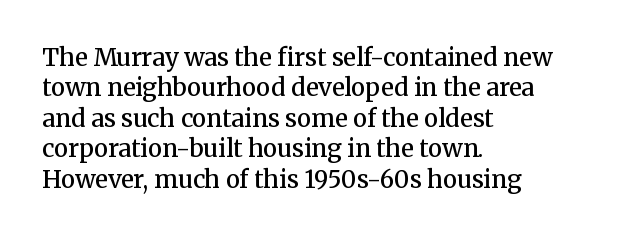
Q: Is the text bold? A: Semi-bold.
Q: Is the text italic (slanted)? A: No, it is upright.
Q: Is the text underlined? A: No.
Q: How is the paragraph aligned? A: Left-aligned.
Q: Is the spacing between letters normal or unusually wide? A: Normal.
Q: Is the spacing between lines tight, normal or loose? A: Normal.
